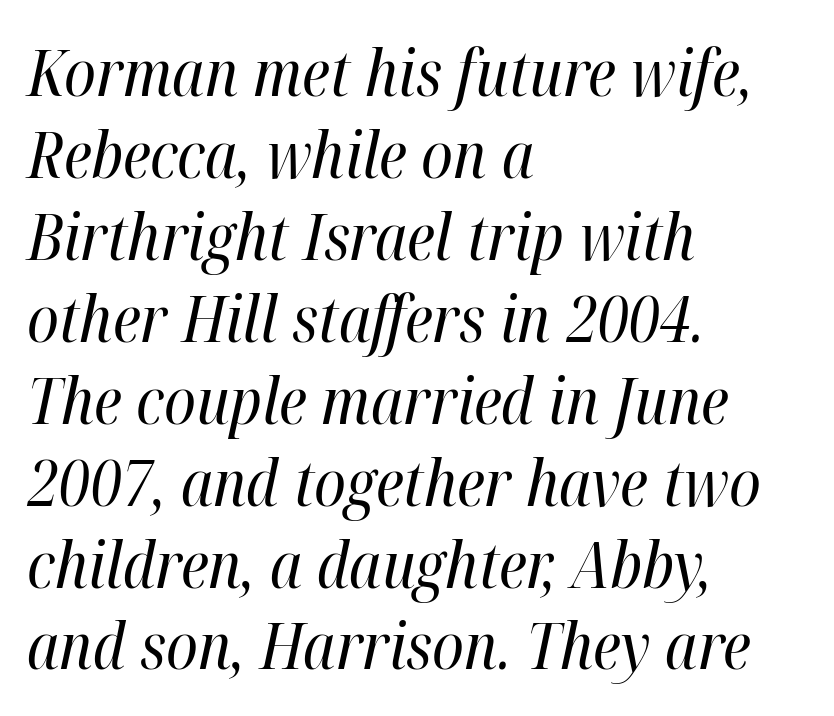
Q: Is the text bold? A: No.
Q: Is the text italic (slanted)? A: Yes, it leans right by about 12 degrees.
Q: Is the text underlined? A: No.
Q: How is the paragraph aligned? A: Left-aligned.
Q: Is the spacing between letters normal or unusually wide? A: Normal.
Q: Is the spacing between lines tight, normal or loose? A: Normal.
Q: Width (condensed, normal, or wide)? A: Condensed.
Q: Stroke contrast? A: High.
Q: x-height? A: Medium.
Q: Monospaced? A: No.
